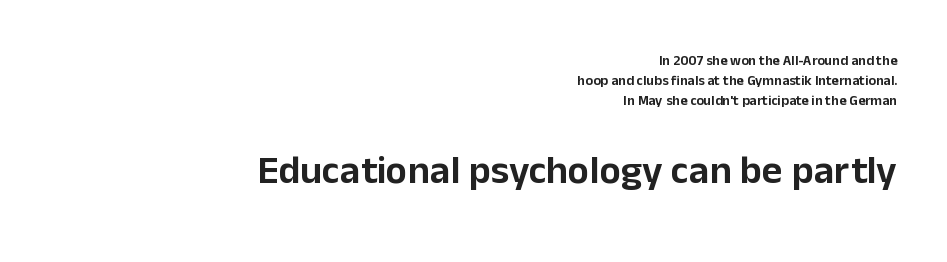
Lines of text with bare space underneath. To sum up the face: it is a sans, with no serifs. Which margin do the lines hug? The right one — the left edge is uneven. How would I describe the line gaps? Plain and ordinary.
